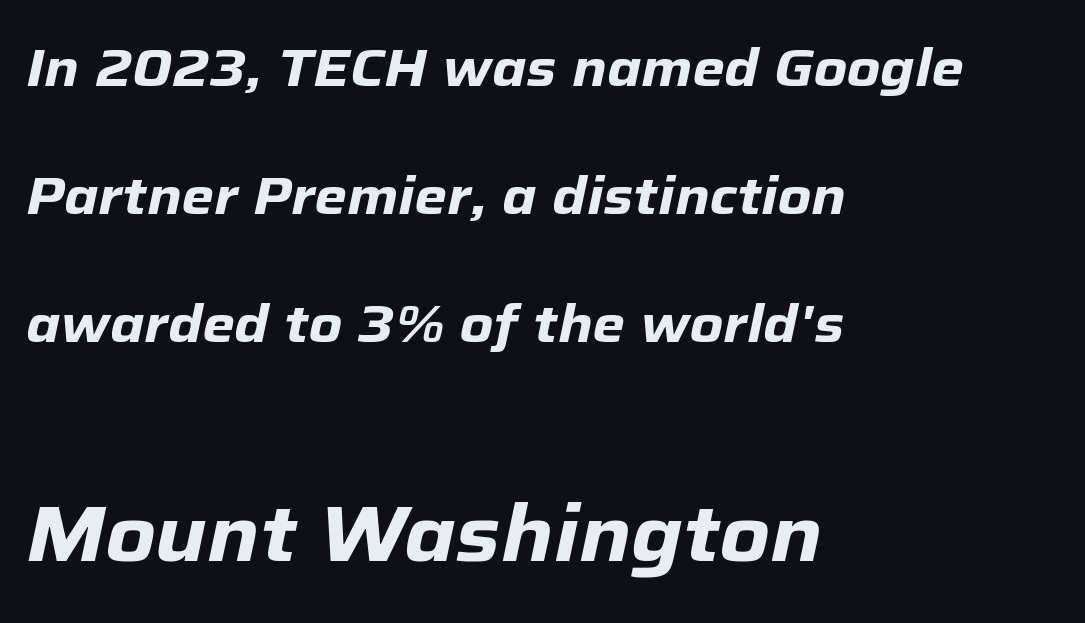
Q: Is the text bold? A: Yes.
Q: Is the text italic (slanted)? A: Yes, it leans right by about 12 degrees.
Q: Is the text underlined? A: No.
Q: How is the paragraph aligned? A: Left-aligned.
Q: Is the spacing between letters normal or unusually wide? A: Normal.
Q: Is the spacing between lines tight, normal or loose? A: Loose.
Q: Which block of text is set in a larger size, the first (top) or the second (bottom)? A: The second (bottom) one.
Q: Width (condensed, normal, or wide)? A: Normal.
Q: Stroke contrast? A: Low.
Q: x-height? A: Medium.
Q: Monospaced? A: No.
